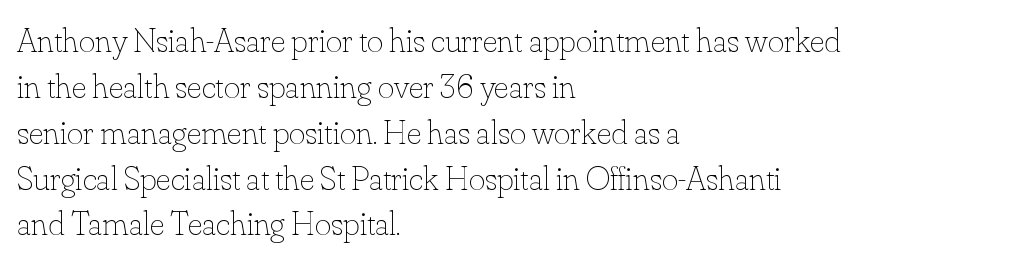
Q: Is the text bold? A: No.
Q: Is the text italic (slanted)? A: No, it is upright.
Q: Is the text underlined? A: No.
Q: How is the paragraph aligned? A: Left-aligned.
Q: Is the spacing between letters normal or unusually wide? A: Normal.
Q: Is the spacing between lines tight, normal or loose? A: Normal.
Q: Width (condensed, normal, or wide)? A: Normal.
Q: Stroke contrast? A: Low.
Q: x-height? A: Small.
Q: Monospaced? A: No.
